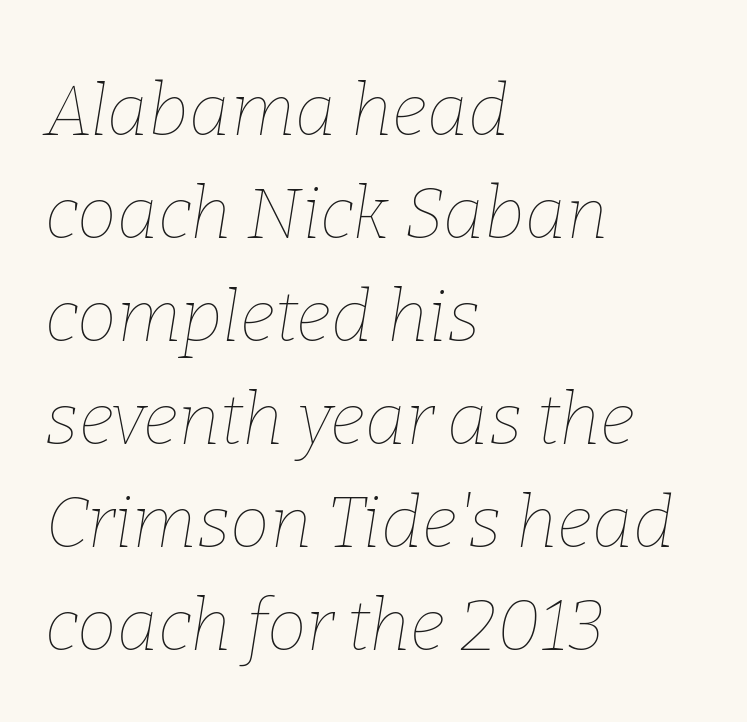
The area under the type is left untouched. A light-to-regular cut is what we see here. The whole block is typeset with a tilt. Normally led — the rows are evenly, conventionally spaced.
